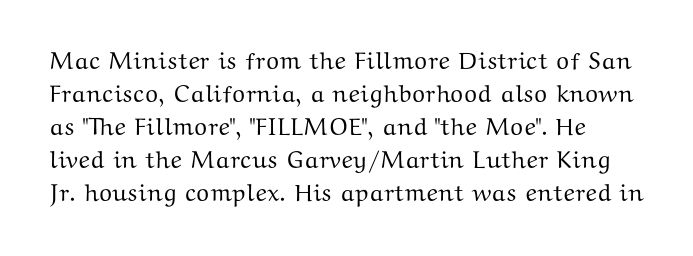
{"italic": "no", "underline": "no", "line_spacing": "normal", "line_spacing_ratio": 1.38, "letter_spacing": "normal", "letter_spacing_em": 0.0, "glyph_px": 24}
